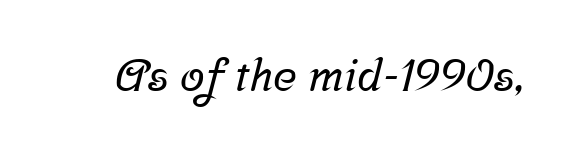
Q: Is the text underlined? A: No.
Q: Is the spacing between letters normal or unusually wide? A: Normal.
Q: Width (condensed, normal, or wide)? A: Normal.
Q: Stroke contrast? A: Low.
Q: x-height? A: Medium.
Q: Monospaced? A: No.
